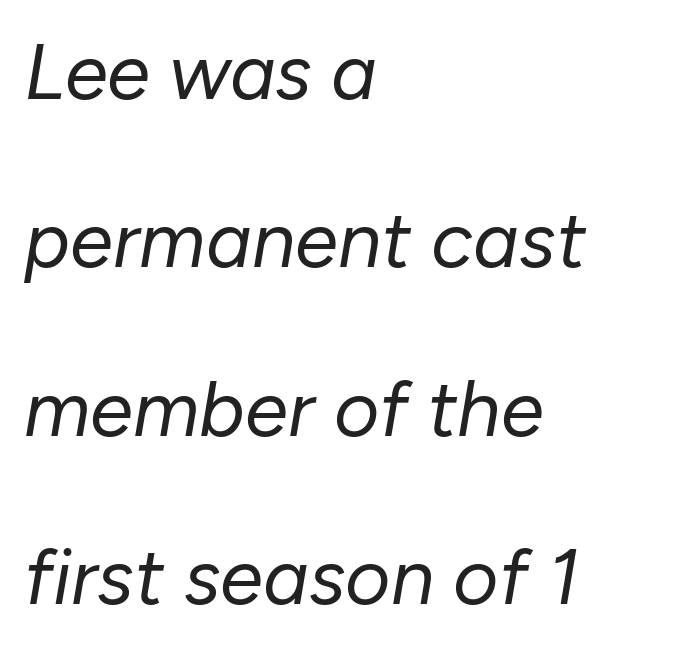
The image shows 78 px regular-weight type, italic (leaning right); set left-aligned, loose line spacing (2.16x), normal letter spacing, not underlined; low stroke contrast and a medium x-height.
